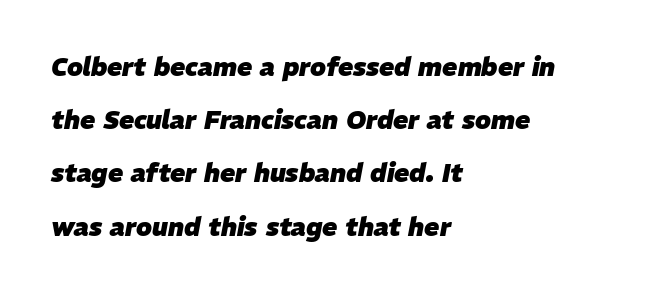
{"italic": "yes", "lean": "right", "slant_degrees": 11, "bold": "yes", "underline": "no", "align": "left", "line_spacing": "loose", "line_spacing_ratio": 2.13, "letter_spacing": "normal", "letter_spacing_em": 0.0, "glyph_px": 25}
